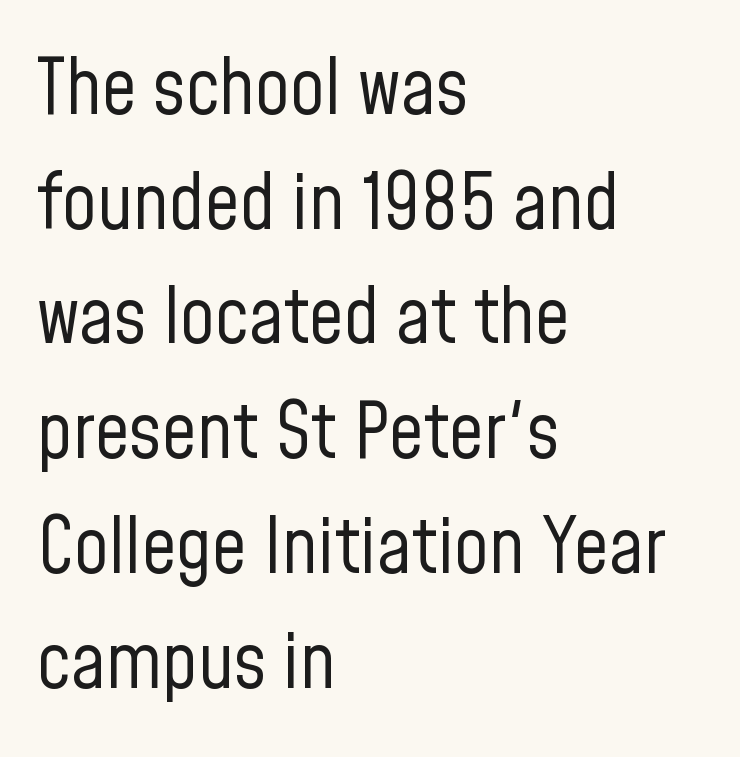
The image shows 77 px regular-weight, condensed sans-serif type, upright; set left-aligned, normal line spacing (1.49x), normal letter spacing, not underlined; low stroke contrast and a medium x-height.
